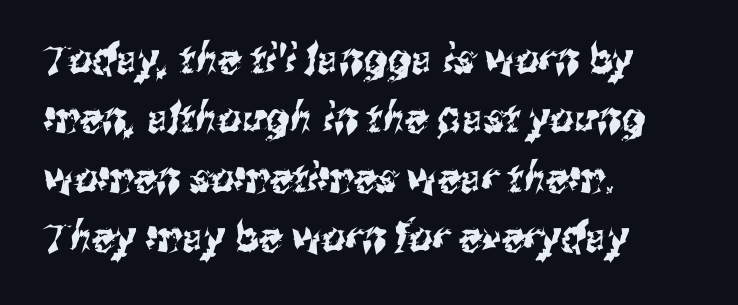
You could not count columns in this text — the font is proportionally spaced. Quick note: interline space is typical. This is sans-serif lettering, the kind often seen on screens and signage. The baseline area is clear.
